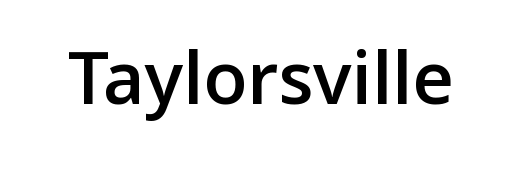
{"serif": "no", "italic": "no", "bold": "semi", "weight": "semibold", "width": "normal", "stroke_contrast": "low", "x_height": "medium", "monospaced": "no", "underline": "no", "letter_spacing": "normal", "letter_spacing_em": 0.0, "glyph_px": 72}
